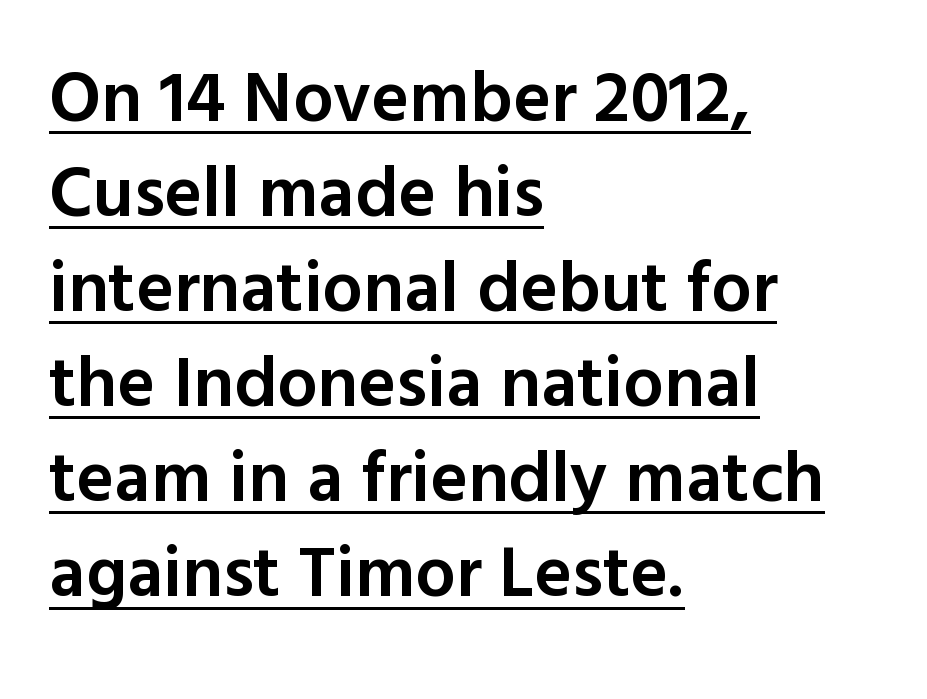
{"serif": "no", "italic": "no", "bold": "semi", "weight": "semibold", "width": "normal", "x_height": "medium", "monospaced": "no", "underline": "yes", "align": "left", "line_spacing": "normal", "line_spacing_ratio": 1.32, "letter_spacing": "normal", "letter_spacing_em": 0.0, "glyph_px": 72}
